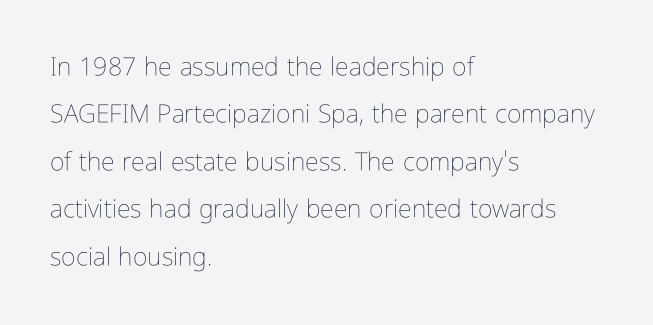
{"italic": "no", "bold": "no", "underline": "no", "align": "left", "line_spacing": "loose", "line_spacing_ratio": 1.9, "letter_spacing": "normal", "letter_spacing_em": 0.0, "glyph_px": 25}
